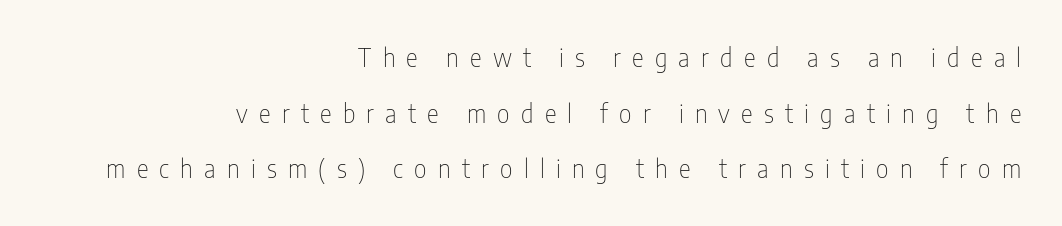
Q: Is the text bold? A: No.
Q: Is the text italic (slanted)? A: No, it is upright.
Q: Is the text underlined? A: No.
Q: How is the paragraph aligned? A: Right-aligned.
Q: Is the spacing between letters normal or unusually wide? A: Unusually wide.
Q: Is the spacing between lines tight, normal or loose? A: Loose.
